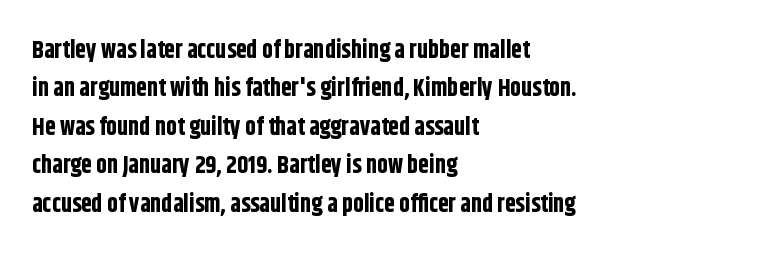
{"italic": "no", "bold": "yes", "underline": "no", "align": "left", "line_spacing": "normal", "line_spacing_ratio": 1.6, "letter_spacing": "normal", "letter_spacing_em": 0.0, "glyph_px": 24}
